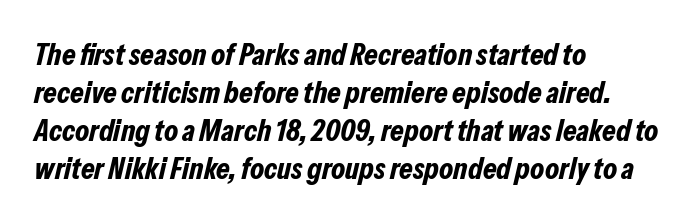
The text carries the slant typical of an italic or oblique font. Every letter is thick-stroked: bold, no question. Each letter keeps its own natural width here, so spacing adapts to shape. In CSS terms this would be text-align: left. Caption: standard tracking, unaltered. Descender tails drop into unmarked territory.
